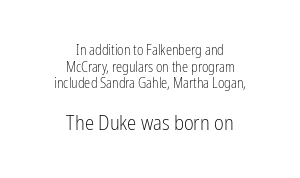
Q: Is the text bold? A: No.
Q: Is the text italic (slanted)? A: No, it is upright.
Q: Is the text underlined? A: No.
Q: How is the paragraph aligned? A: Centered.
Q: Is the spacing between letters normal or unusually wide? A: Normal.
Q: Which block of text is set in a larger size, the first (top) or the second (bottom)? A: The second (bottom) one.
